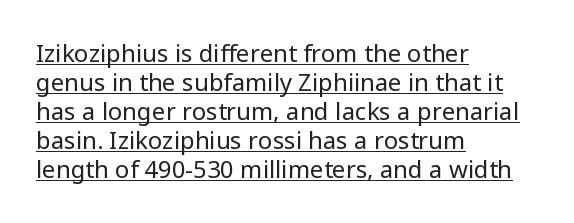
Q: Is the text bold? A: No.
Q: Is the text italic (slanted)? A: No, it is upright.
Q: Is the text underlined? A: Yes.
Q: How is the paragraph aligned? A: Left-aligned.
Q: Is the spacing between letters normal or unusually wide? A: Normal.
